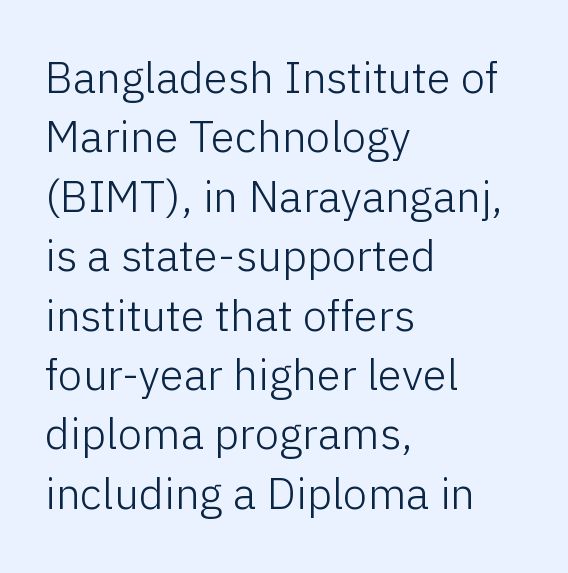
{"serif": "no", "italic": "no", "bold": "no", "weight": "light", "width": "normal", "stroke_contrast": "low", "x_height": "medium", "monospaced": "no", "underline": "no", "align": "left", "line_spacing": "normal", "line_spacing_ratio": 1.35, "letter_spacing": "normal", "letter_spacing_em": 0.0, "glyph_px": 44}
